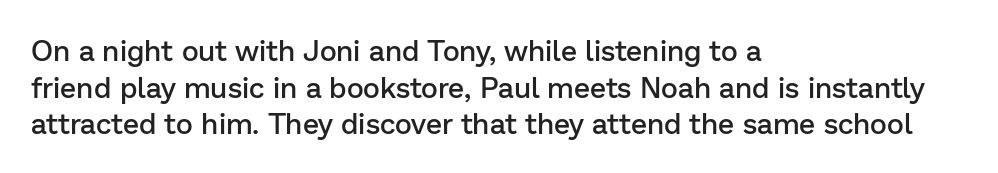
The image shows 29 px semibold sans-serif type, upright; set left-aligned, normal line spacing (1.26x), normal letter spacing, not underlined; low stroke contrast and a medium x-height.
